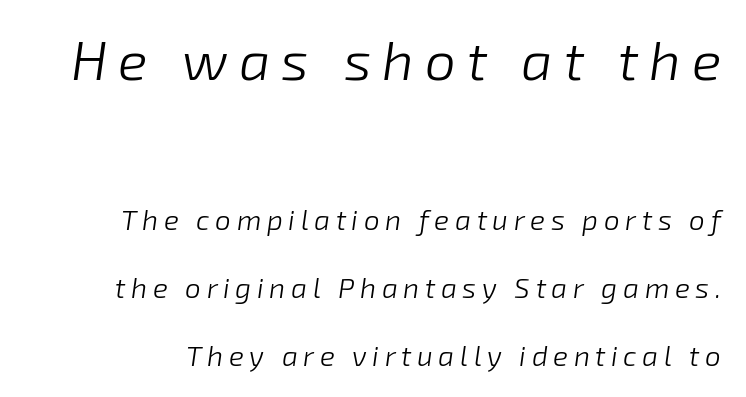
The block of text is sparse from top to bottom, with ample space between rows. Caption: face not bold, strokes unweighted. The designer gave the opening block more size than the closing block. The letterforms stand isolated, each surrounded by extra space. No word sits above an underline.
